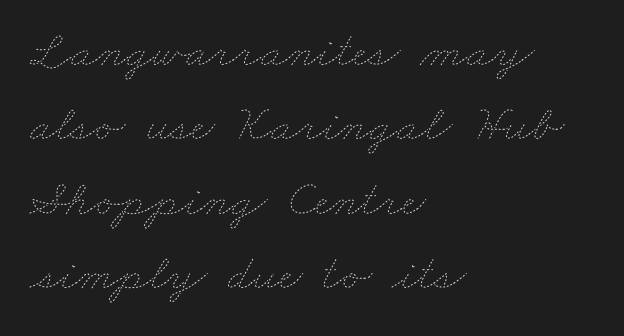
The image shows 51 px thin, wide type; set left-aligned, normal line spacing (1.46x), normal letter spacing, not underlined; low stroke contrast and a small x-height.
